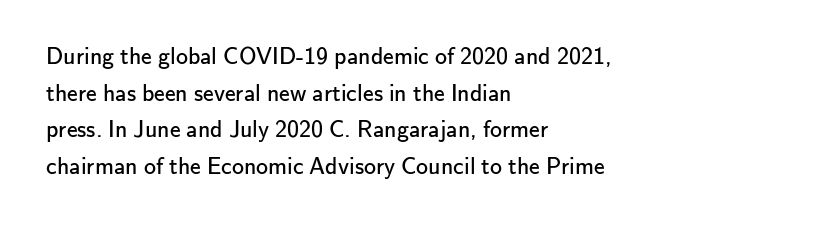
Q: Is the text bold? A: No.
Q: Is the text italic (slanted)? A: No, it is upright.
Q: Is the text underlined? A: No.
Q: How is the paragraph aligned? A: Left-aligned.
Q: Is the spacing between letters normal or unusually wide? A: Normal.
Q: Is the spacing between lines tight, normal or loose? A: Normal.
